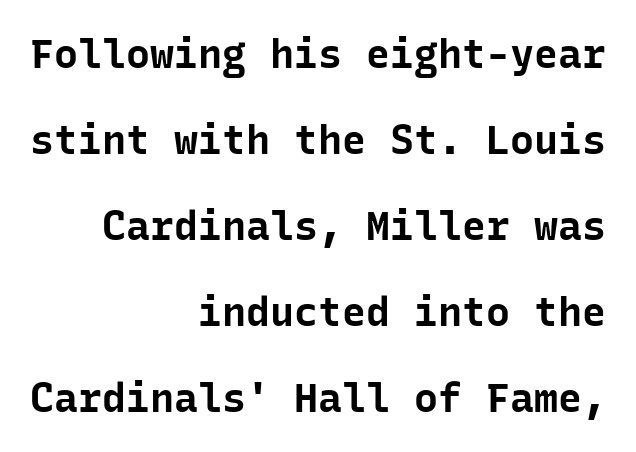
{"serif": "no", "italic": "no", "bold": "yes", "weight": "bold", "width": "normal", "stroke_contrast": "low", "x_height": "medium", "monospaced": "yes", "underline": "no", "align": "right", "line_spacing": "loose", "line_spacing_ratio": 2.15, "letter_spacing": "normal", "letter_spacing_em": 0.0, "glyph_px": 40}
